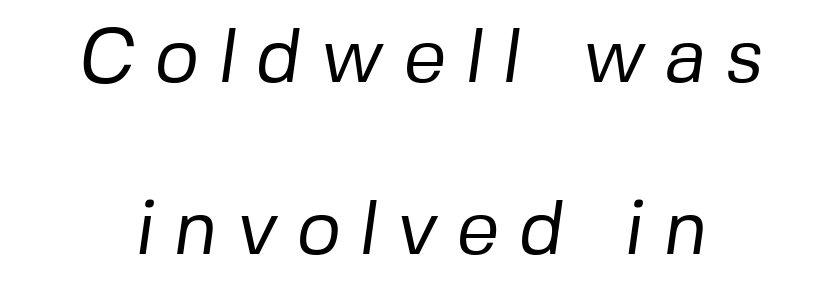
{"serif": "no", "bold": "no", "weight": "regular", "width": "normal", "stroke_contrast": "low", "x_height": "medium", "monospaced": "no", "underline": "no", "line_spacing": "loose", "line_spacing_ratio": 2.26, "letter_spacing": "wide", "letter_spacing_em": 0.25, "glyph_px": 76}
